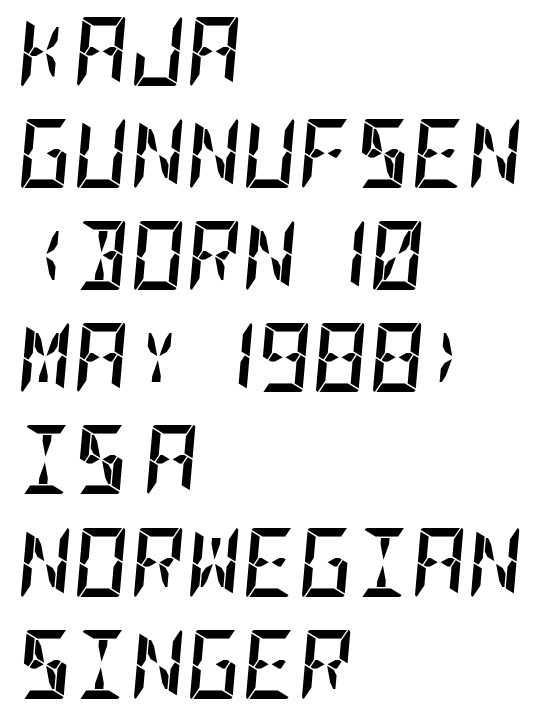
The image shows 69 px semibold, condensed type, italic (leaning right); set left-aligned, normal line spacing (1.48x), normal letter spacing, not underlined; low stroke contrast and a large x-height.
